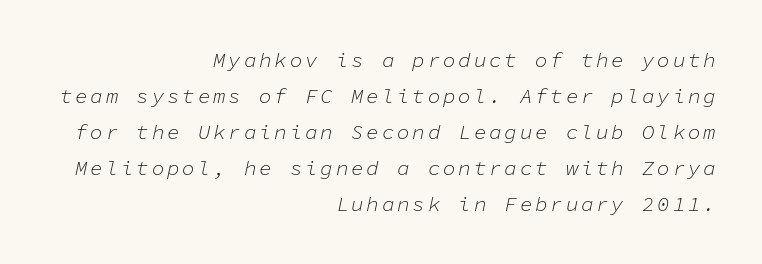
The image shows 21 px text type, italic (leaning right); set right-aligned, line spacing 1.72x, not underlined.
